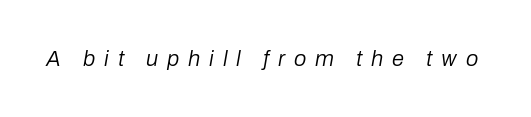
The strokes are not fattened; the text isn't bold. No word sits above an underline. There's an unmistakable incline to the writing here. Honestly, the letter spacing is so wide it's the main thing you notice.
